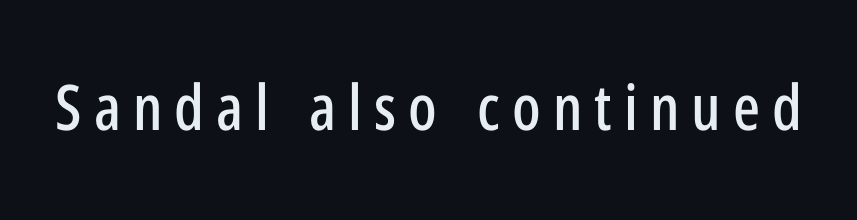
The image shows 63 px condensed sans-serif type, upright; set not underlined; low stroke contrast and a medium x-height.
